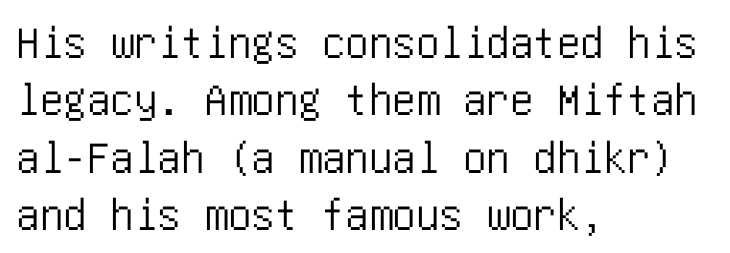
Q: Is the text italic (slanted)? A: No, it is upright.
Q: Is the typeface a serif or a sans-serif typeface? A: Sans-serif.
Q: Is the text underlined? A: No.
Q: How is the paragraph aligned? A: Left-aligned.
Q: Is the spacing between letters normal or unusually wide? A: Normal.
Q: Width (condensed, normal, or wide)? A: Condensed.
Q: Stroke contrast? A: Low.
Q: x-height? A: Large.
